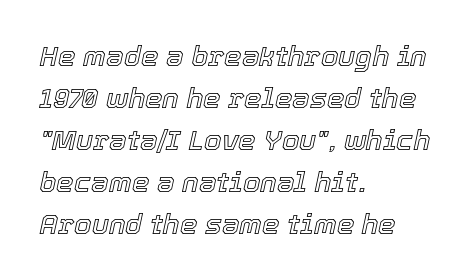
The image shows 28 px text type, italic (leaning right); set left-aligned, normal line spacing (1.5x), normal letter spacing, not underlined; a medium x-height.
